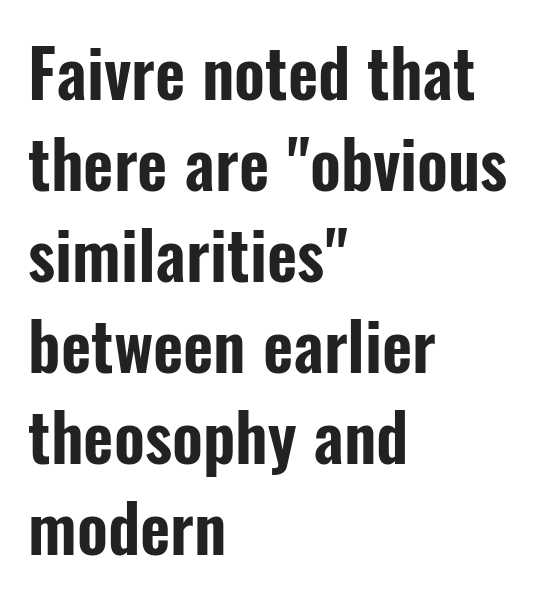
The image shows 66 px condensed sans-serif type, upright; set left-aligned, normal line spacing (1.38x), normal letter spacing, not underlined; low stroke contrast and a medium x-height.
